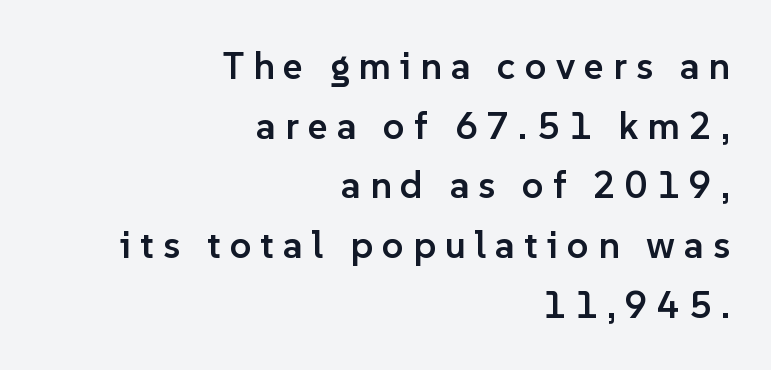
Q: Is the text bold? A: Semi-bold.
Q: Is the text italic (slanted)? A: No, it is upright.
Q: Is the typeface a serif or a sans-serif typeface? A: Sans-serif.
Q: Is the text underlined? A: No.
Q: How is the paragraph aligned? A: Right-aligned.
Q: Is the spacing between letters normal or unusually wide? A: Unusually wide.
Q: Is the spacing between lines tight, normal or loose? A: Normal.
Q: Width (condensed, normal, or wide)? A: Normal.
Q: Stroke contrast? A: Low.
Q: x-height? A: Medium.
Q: Monospaced? A: No.
